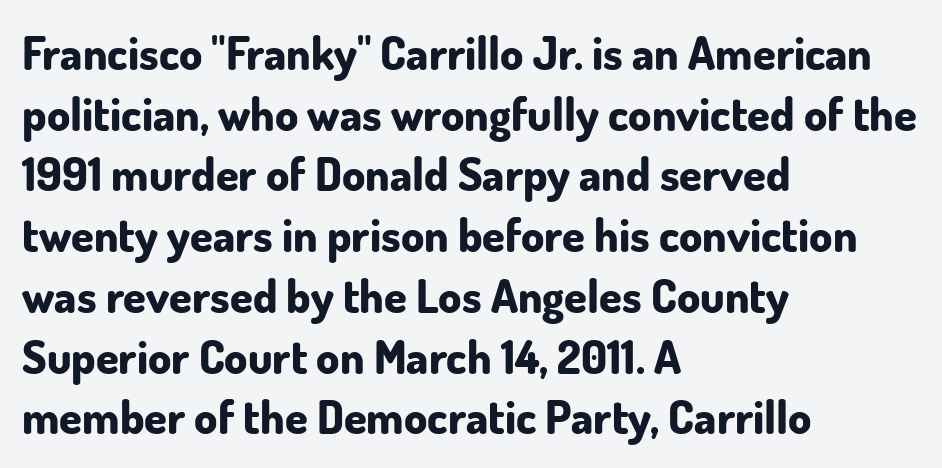
{"serif": "no", "italic": "no", "bold": "yes", "weight": "bold", "width": "normal", "stroke_contrast": "low", "x_height": "small", "monospaced": "no", "underline": "no", "align": "left", "line_spacing": "normal", "line_spacing_ratio": 1.32, "letter_spacing": "normal", "letter_spacing_em": 0.0, "glyph_px": 46}
